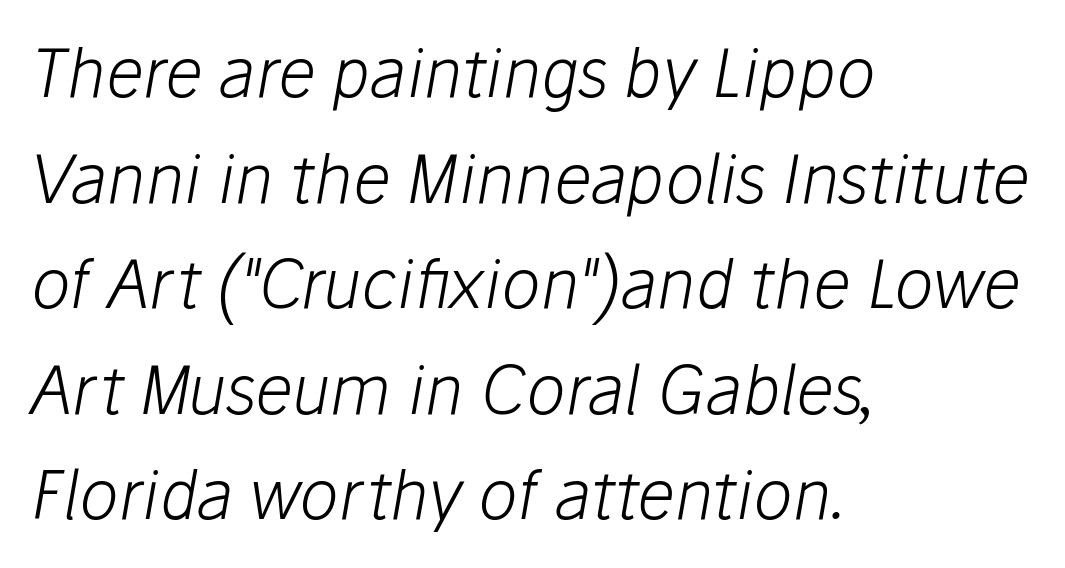
{"italic": "yes", "lean": "right", "slant_degrees": 10, "bold": "no", "weight": "light", "width": "normal", "stroke_contrast": "low", "x_height": "medium", "monospaced": "no", "underline": "no", "align": "left", "line_spacing": "normal", "line_spacing_ratio": 1.6, "letter_spacing": "normal", "letter_spacing_em": 0.0, "glyph_px": 66}
